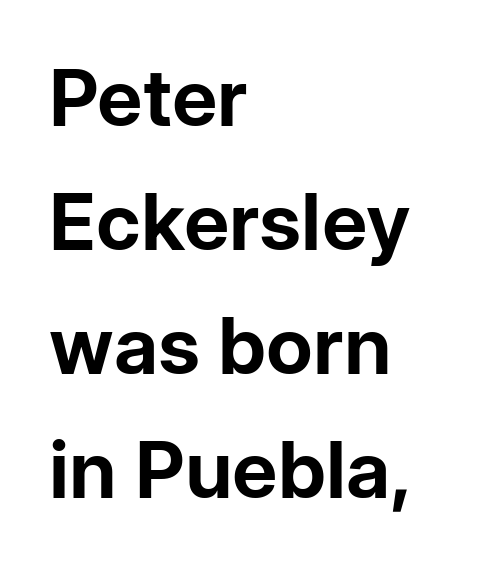
The image shows 79 px bold sans-serif type, upright; set left-aligned, normal line spacing (1.57x), normal letter spacing, not underlined; low stroke contrast and a medium x-height.
